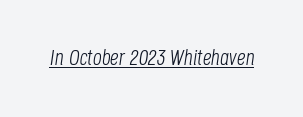
The image shows 22 px text type, italic (leaning right); set normal letter spacing, underlined.
